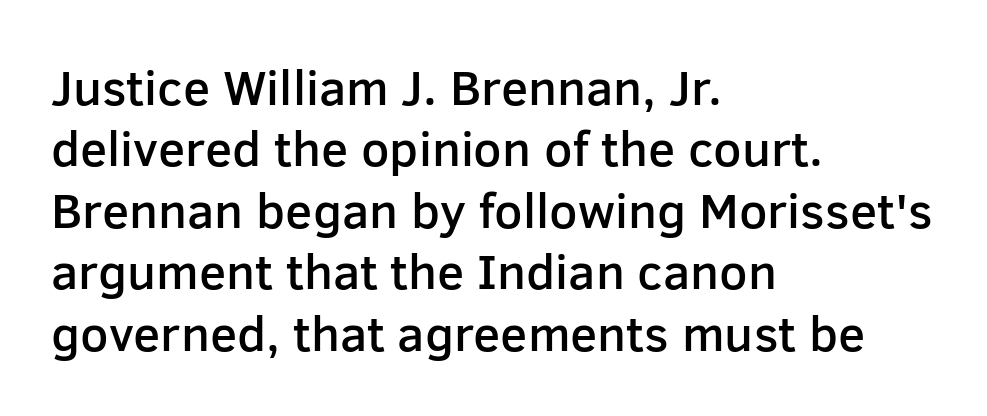
The image shows 50 px semibold sans-serif type, upright; set left-aligned, line spacing 1.23x, normal letter spacing, not underlined; low stroke contrast and a medium x-height.
